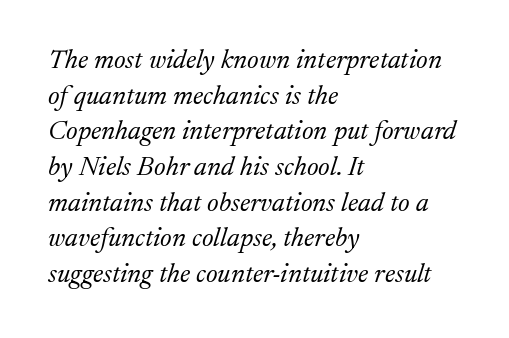
{"italic": "yes", "lean": "right", "slant_degrees": 17, "bold": "no", "underline": "no", "align": "left", "line_spacing": "normal", "line_spacing_ratio": 1.32, "letter_spacing": "normal", "letter_spacing_em": 0.0, "glyph_px": 27}
